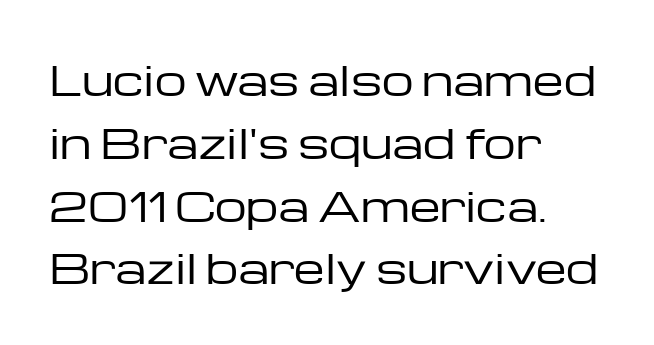
Q: Is the text bold? A: No.
Q: Is the text italic (slanted)? A: No, it is upright.
Q: Is the typeface a serif or a sans-serif typeface? A: Sans-serif.
Q: Is the text underlined? A: No.
Q: How is the paragraph aligned? A: Left-aligned.
Q: Is the spacing between letters normal or unusually wide? A: Normal.
Q: Is the spacing between lines tight, normal or loose? A: Normal.
Q: Width (condensed, normal, or wide)? A: Wide.
Q: Stroke contrast? A: Low.
Q: x-height? A: Medium.
Q: Monospaced? A: No.
